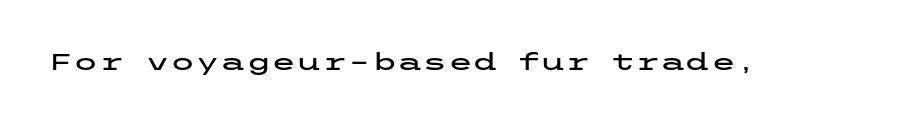
Each word holds together tightly as a unit, with standard inter-letter gaps. Posture: upright roman. The specimen omits any rule beneath the text block's lines.
